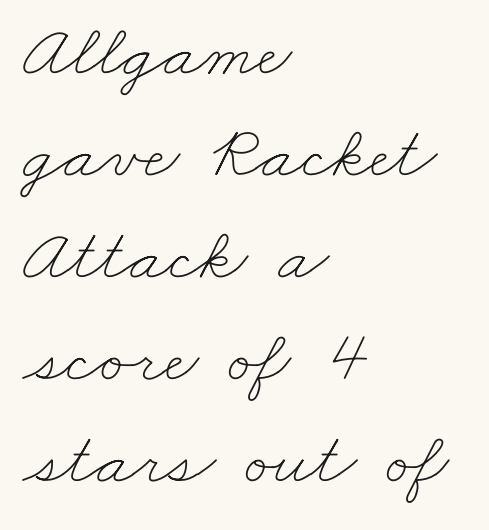
Q: Is the text bold? A: No.
Q: Is the text underlined? A: No.
Q: How is the paragraph aligned? A: Left-aligned.
Q: Is the spacing between letters normal or unusually wide? A: Normal.
Q: Is the spacing between lines tight, normal or loose? A: Normal.
Q: Width (condensed, normal, or wide)? A: Wide.
Q: Stroke contrast? A: Low.
Q: x-height? A: Small.
Q: Monospaced? A: No.
